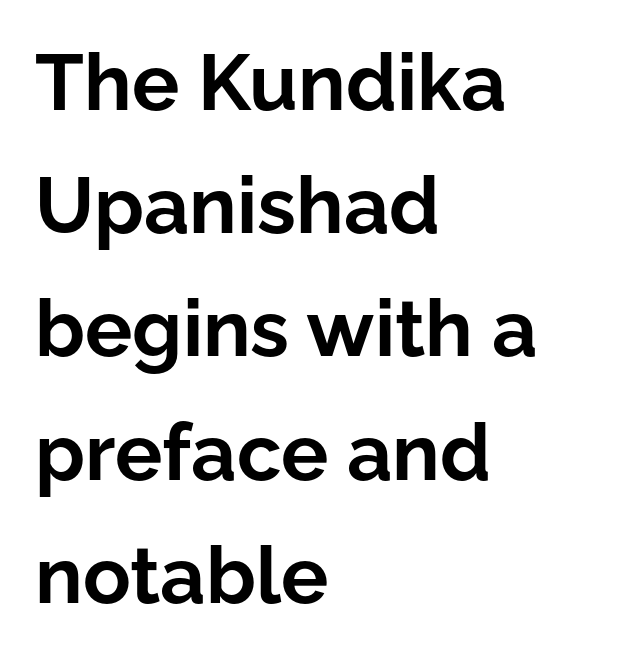
Type style note: lacks serifs. In CSS terms this would be text-align: left. Between one letter and the next there's only the usual sliver of space. Check the space under the baseline: it is left empty. You could not count columns in this text — the font is proportionally spaced.
